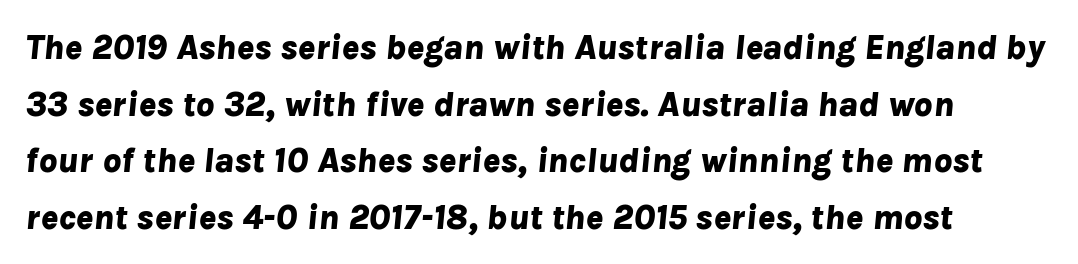
Q: Is the text bold? A: Yes.
Q: Is the text italic (slanted)? A: Yes, it leans right by about 8 degrees.
Q: Is the text underlined? A: No.
Q: Is the spacing between letters normal or unusually wide? A: Normal.
Q: Is the spacing between lines tight, normal or loose? A: Normal.
Q: Width (condensed, normal, or wide)? A: Normal.
Q: Stroke contrast? A: Low.
Q: x-height? A: Medium.
Q: Monospaced? A: No.
